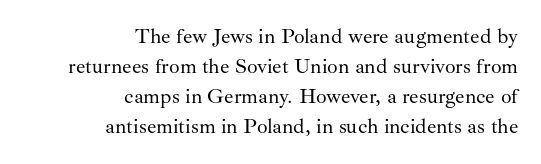
The lines in this sample share a right terminus and differ only in where they begin. A typesetter would call this leading conventional body-copy spacing. A typesetter would call this zero additional tracking. The strokes are not fattened; the text isn't bold. The letters stand straight up with perfectly vertical stems.
